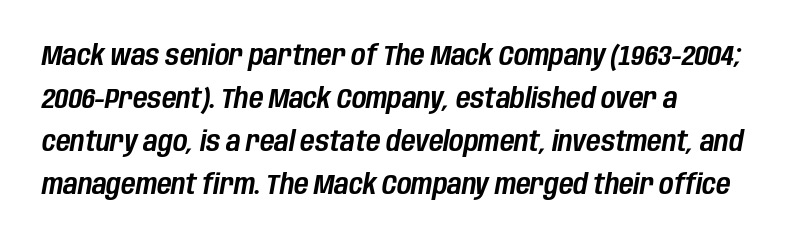
The image shows 28 px condensed type, italic (leaning right); set left-aligned, normal line spacing (1.53x), normal letter spacing, not underlined; low stroke contrast and a large x-height.
